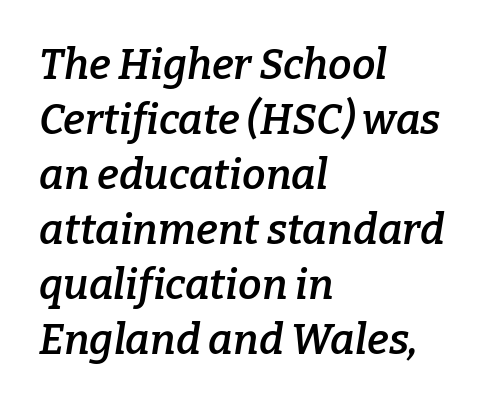
The image shows 42 px semibold serif type, italic (leaning right); set left-aligned, normal line spacing (1.31x), normal letter spacing, not underlined; low stroke contrast and a medium x-height.
